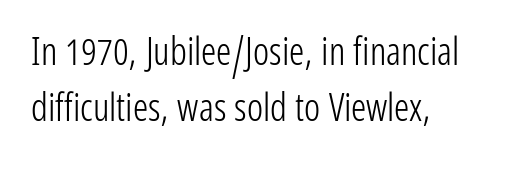
A typesetter would mark this as roman, not italic. Here the designer chose a conventional face with non-uniform glyph widths. The string is rendered with underlining switched off. Nothing sits at the stroke ends, so this counts as sans-serif. The typeface has the unassuming heft of standard copy or less.
